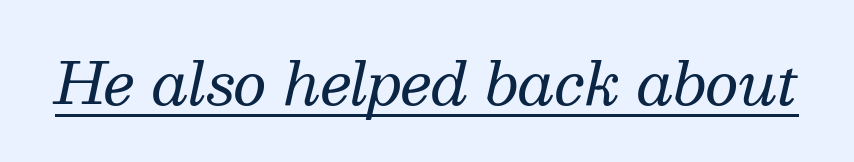
{"serif": "yes", "italic": "yes", "lean": "right", "slant_degrees": 13, "bold": "no", "weight": "regular", "width": "normal", "stroke_contrast": "medium", "x_height": "medium", "monospaced": "no", "underline": "yes", "letter_spacing": "normal", "letter_spacing_em": 0.0, "glyph_px": 58}
